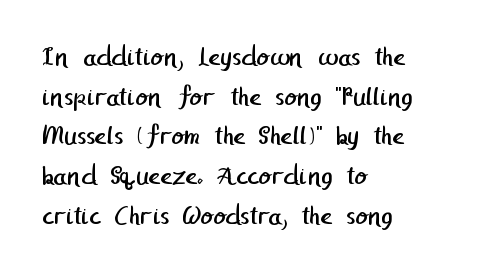
Check under the words: just untouched page. Tracking value appears to be zero — textbook default spacing. This sample is left-justified, so line endings fall wherever the words run out. The line-height multiplier appears to be the usual default. Vertical stems look standard width or narrower in stroke.
